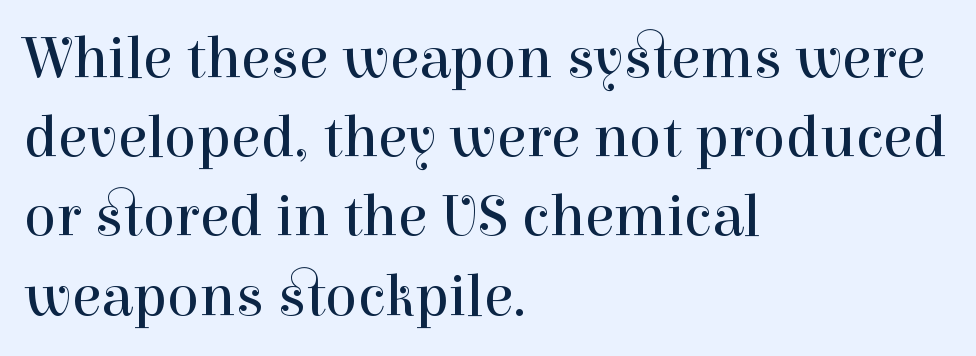
Each line starts at the same left margin while the right side varies. The typesetting does not lean heavy: it is not bold. Leading matches the norm, producing a regular column. This is the regular roman posture of the typeface. Are there feet on the stems? There are — it's a serif.
